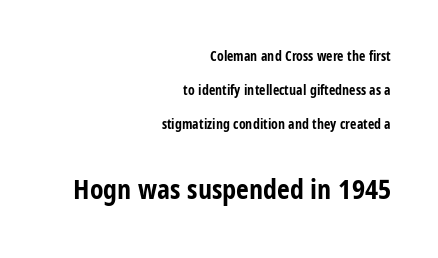
Q: Is the text bold? A: Yes.
Q: Is the text italic (slanted)? A: No, it is upright.
Q: Is the typeface a serif or a sans-serif typeface? A: Sans-serif.
Q: Is the text underlined? A: No.
Q: How is the paragraph aligned? A: Right-aligned.
Q: Is the spacing between letters normal or unusually wide? A: Normal.
Q: Is the spacing between lines tight, normal or loose? A: Loose.
Q: Which block of text is set in a larger size, the first (top) or the second (bottom)? A: The second (bottom) one.
Q: Width (condensed, normal, or wide)? A: Condensed.
Q: Stroke contrast? A: Low.
Q: x-height? A: Large.
Q: Monospaced? A: No.
